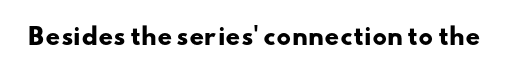
{"bold": "yes", "underline": "no", "letter_spacing": "normal", "letter_spacing_em": 0.0, "glyph_px": 23}
